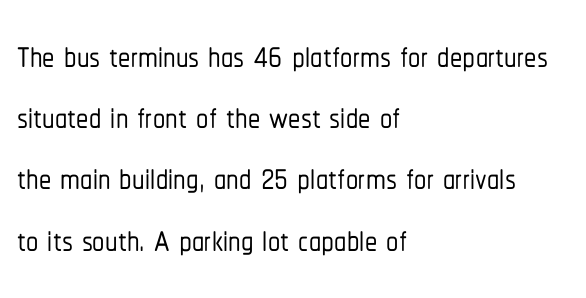
{"serif": "no", "italic": "no", "width": "condensed", "stroke_contrast": "low", "x_height": "medium", "monospaced": "no", "underline": "no", "align": "left", "line_spacing": "normal", "line_spacing_ratio": 1.25, "letter_spacing": "normal", "letter_spacing_em": 0.0, "glyph_px": 49}
